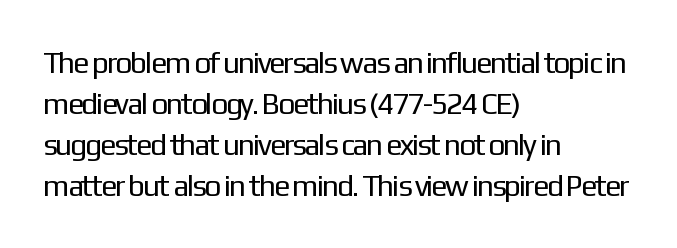
Q: Is the text bold? A: No.
Q: Is the text italic (slanted)? A: No, it is upright.
Q: Is the typeface a serif or a sans-serif typeface? A: Sans-serif.
Q: Is the text underlined? A: No.
Q: How is the paragraph aligned? A: Left-aligned.
Q: Is the spacing between letters normal or unusually wide? A: Normal.
Q: Is the spacing between lines tight, normal or loose? A: Normal.
Q: Width (condensed, normal, or wide)? A: Normal.
Q: Stroke contrast? A: Low.
Q: x-height? A: Medium.
Q: Monospaced? A: No.
